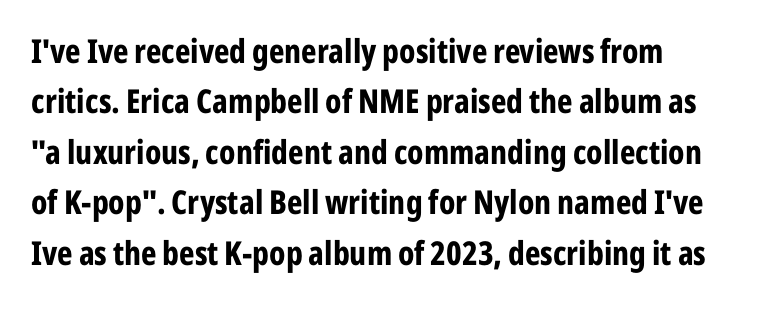
The image shows 33 px bold, condensed sans-serif type, upright; set normal line spacing (1.53x), normal letter spacing, not underlined; low stroke contrast and a medium x-height.
